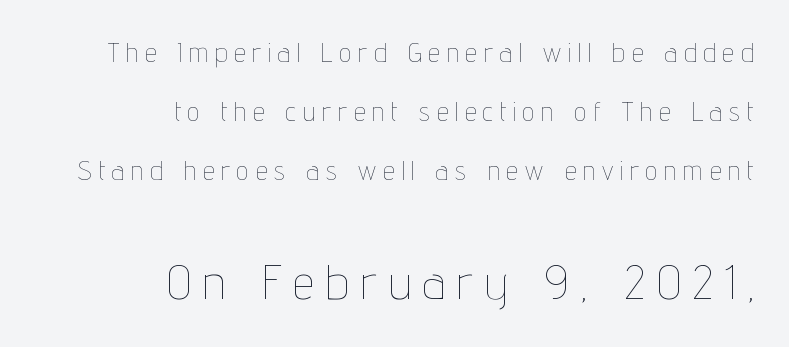
Compared with a flush-left layout, this one pins lines to the opposite, right side. This is roman type, the default non-slanted kind. The block of text is sparse from top to bottom, with ample space between rows. Descenders hang freely into open space. The emphasis by scale lands on block number two, below. Looks like regular typesetting: each glyph gets only the width it needs.
